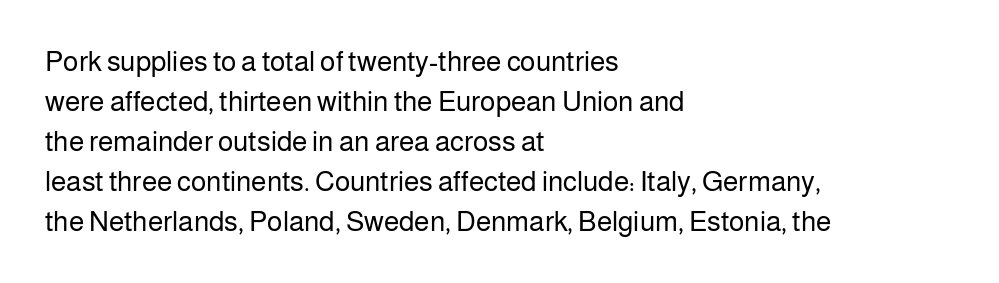
{"serif": "no", "italic": "no", "bold": "no", "weight": "regular", "width": "normal", "stroke_contrast": "low", "x_height": "medium", "monospaced": "no", "underline": "no", "align": "left", "line_spacing": "normal", "line_spacing_ratio": 1.43, "letter_spacing": "normal", "letter_spacing_em": 0.0, "glyph_px": 28}
